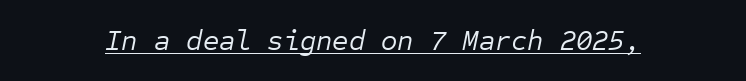
The image shows 28 px regular-weight type, italic (leaning right), monospaced; set normal letter spacing, underlined; low stroke contrast and a medium x-height.
